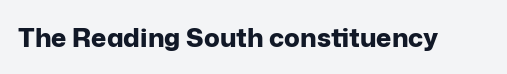
{"italic": "no", "bold": "yes", "underline": "no", "letter_spacing": "normal", "letter_spacing_em": 0.0, "glyph_px": 26}
